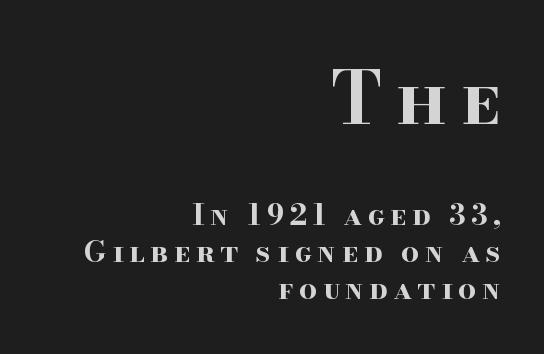
Does the copy run flush right? Yes — the right margin is perfectly even. You can tell it's not italic because the verticals are truly vertical. Reading top to bottom, the characters get smaller at the block break. The passage shown is emphatically bold. Character widths vary here, with narrow letters taking less room than wide ones.
